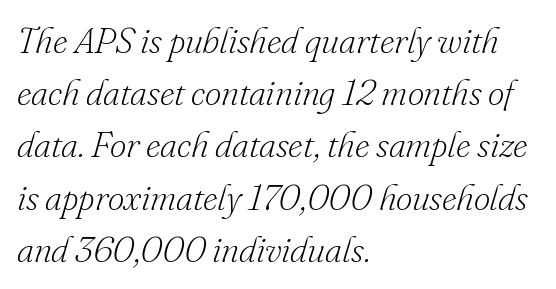
The image shows 36 px light serif type, italic (leaning right); set left-aligned, normal line spacing (1.45x), normal letter spacing, not underlined; low stroke contrast and a small x-height.
